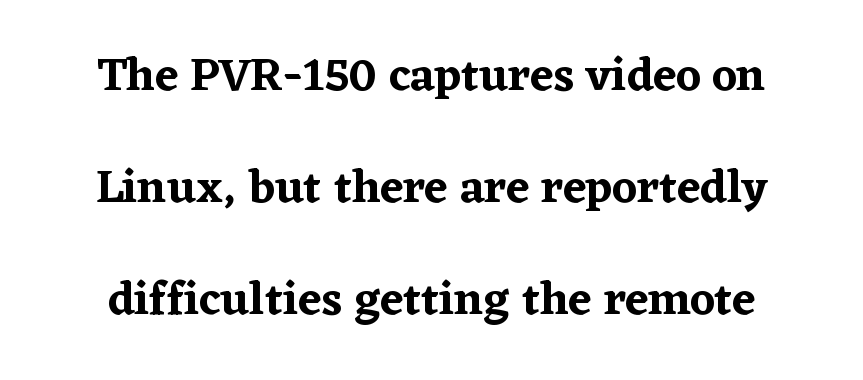
{"serif": "yes", "italic": "no", "width": "normal", "stroke_contrast": "low", "x_height": "medium", "monospaced": "no", "underline": "no", "align": "center", "line_spacing": "loose", "line_spacing_ratio": 2.38, "letter_spacing": "normal", "letter_spacing_em": 0.0, "glyph_px": 47}
